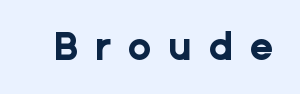
In terms of posture, this sample is upright. Check where the strokes stop: nothing finishes them off — pure sans. The glyphs are unaccompanied by any horizontal stroke below them. The passage shown has open, widely tracked lettering throughout. Each letter keeps its own natural width here, so spacing adapts to shape. Compared with an ordinary text face, these strokes are far heavier — a full bold.
